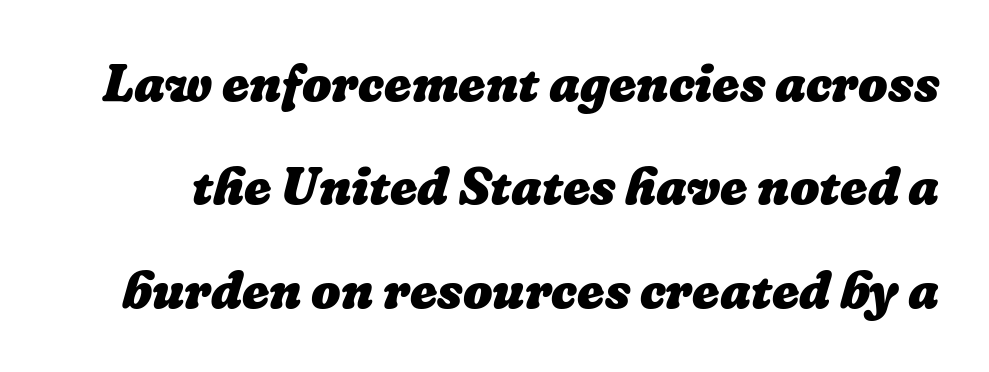
The rendering uses a bold face; every stroke is thick and dark. Here the designer chose a conventional face with non-uniform glyph widths. Regarding leading, the lines here are spaced well apart. Unmarked baselines from the first word to the last. No extra tracking has been applied to these lines.
